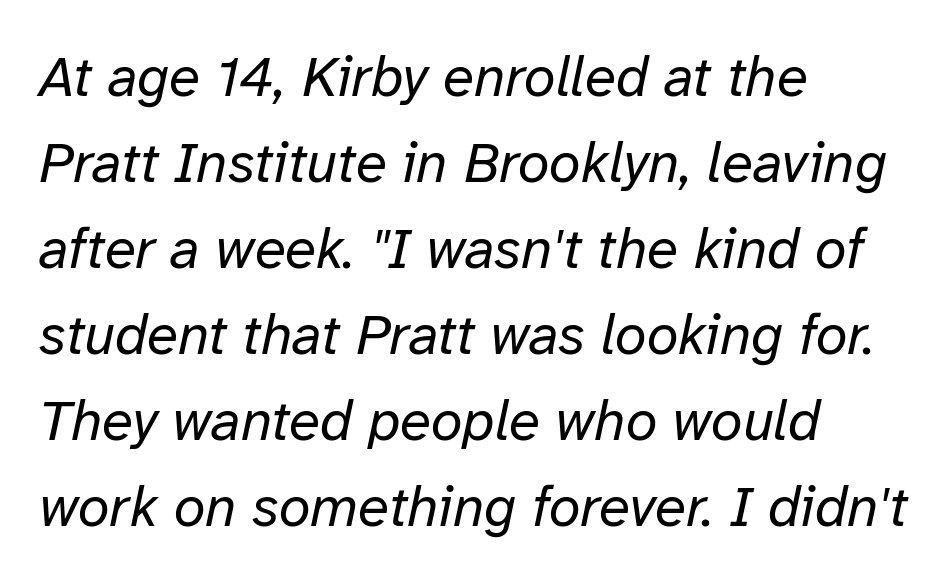
Each letter keeps its own natural width here, so spacing adapts to shape. Visually the block forms a straight wall on the left and a jagged coastline on the right. Honestly, the letter spacing is just normal — you wouldn't notice it. Rule under the text: the space is simply empty. The passage shown leans; its letterforms are oblique. Line spacing here is normal.
